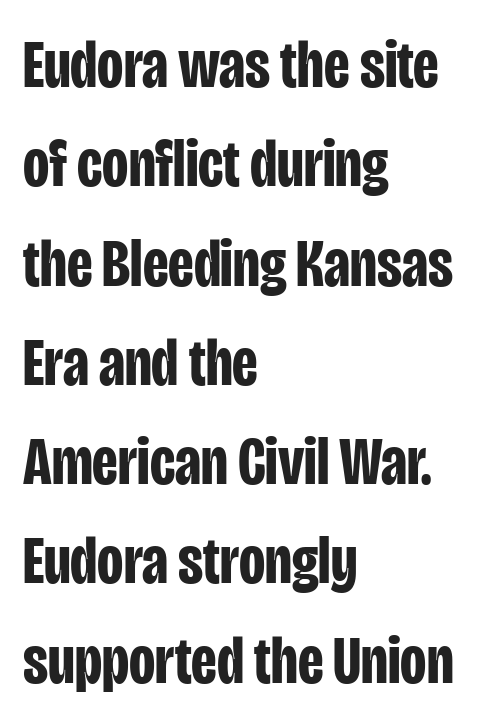
Q: Is the text bold? A: Yes.
Q: Is the text italic (slanted)? A: No, it is upright.
Q: Is the typeface a serif or a sans-serif typeface? A: Sans-serif.
Q: Is the text underlined? A: No.
Q: How is the paragraph aligned? A: Left-aligned.
Q: Is the spacing between letters normal or unusually wide? A: Normal.
Q: Is the spacing between lines tight, normal or loose? A: Normal.
Q: Width (condensed, normal, or wide)? A: Condensed.
Q: Stroke contrast? A: Low.
Q: x-height? A: Large.
Q: Monospaced? A: No.
